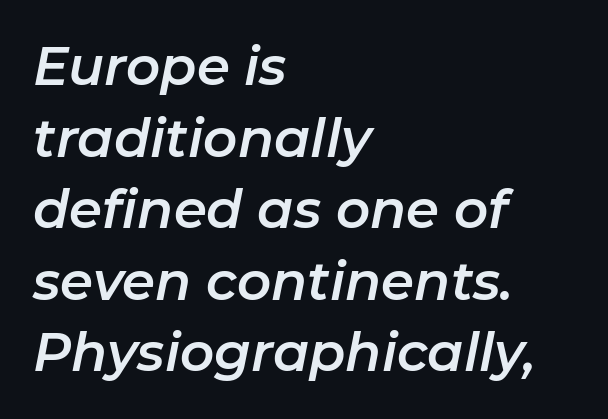
Q: Is the text italic (slanted)? A: Yes, it leans right by about 11 degrees.
Q: Is the text underlined? A: No.
Q: How is the paragraph aligned? A: Left-aligned.
Q: Is the spacing between letters normal or unusually wide? A: Normal.
Q: Is the spacing between lines tight, normal or loose? A: Normal.
Q: Width (condensed, normal, or wide)? A: Normal.
Q: Stroke contrast? A: Low.
Q: x-height? A: Medium.
Q: Monospaced? A: No.
